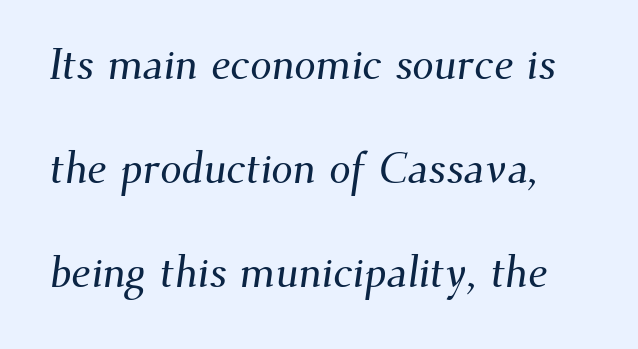
Q: Is the typeface a serif or a sans-serif typeface? A: Serif.
Q: Is the text underlined? A: No.
Q: Is the spacing between letters normal or unusually wide? A: Normal.
Q: Is the spacing between lines tight, normal or loose? A: Loose.
Q: Width (condensed, normal, or wide)? A: Normal.
Q: Stroke contrast? A: Medium.
Q: x-height? A: Small.
Q: Monospaced? A: No.
